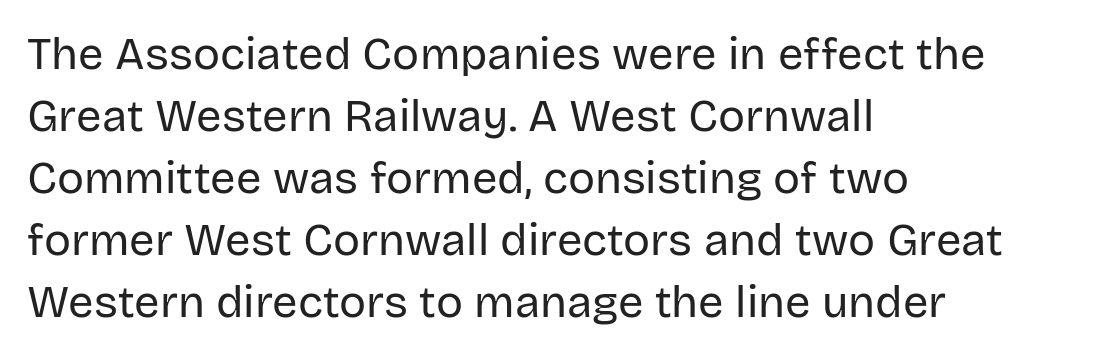
The image shows 45 px regular-weight sans-serif type, upright; set left-aligned, normal line spacing (1.38x), normal letter spacing, not underlined; low stroke contrast and a large x-height.
